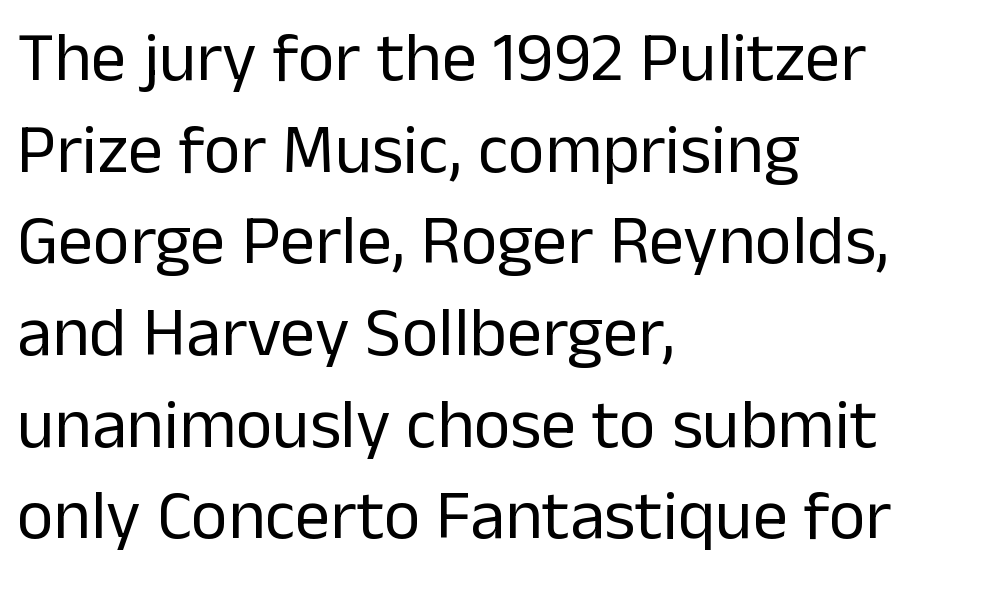
The image shows 70 px regular-weight sans-serif type, upright; set left-aligned, normal line spacing (1.31x), normal letter spacing, not underlined; low stroke contrast and a medium x-height.
